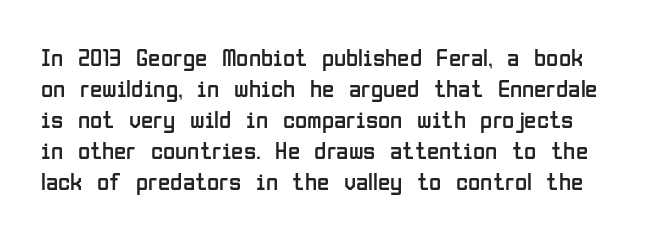
Anything drawn beneath the words? Only blank space. Letter spacing: default. A light-to-regular cut is what we see here. Posture: upright roman.
